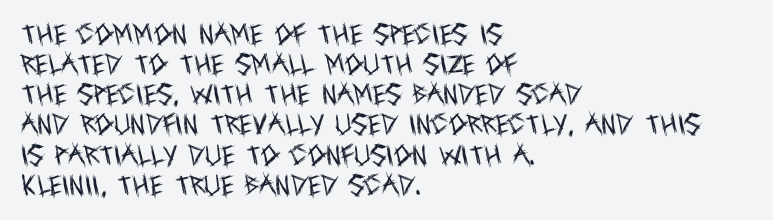
Q: Is the text bold? A: No.
Q: Is the text italic (slanted)? A: No, it is upright.
Q: Is the text underlined? A: No.
Q: How is the paragraph aligned? A: Left-aligned.
Q: Is the spacing between letters normal or unusually wide? A: Normal.
Q: Is the spacing between lines tight, normal or loose? A: Normal.
